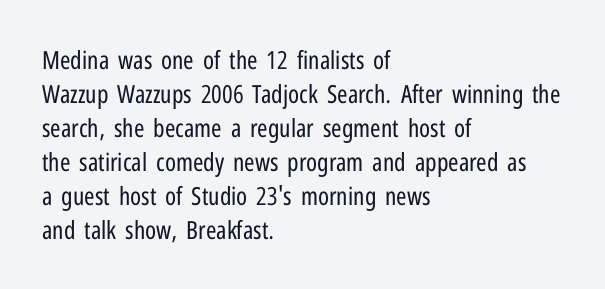
A normal amount of white space separates one row of letters from the next. Honestly, the letter spacing is just normal — you wouldn't notice it. The font's upright variant was chosen for this text. Is this a heavy cut? Hardly; it is regular or lighter. Caption: multi-line text, flush left, ragged right.
